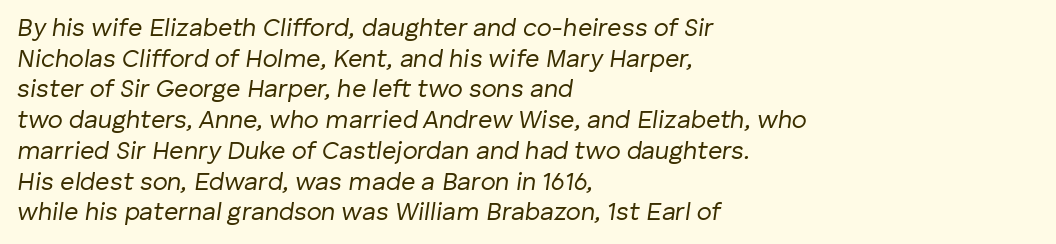
The whole block is typeset with a tilt. A clean baseline with only descenders dipping below it. The strokes carry an ordinary text weight at most. The rag falls on the right side of this text block.
